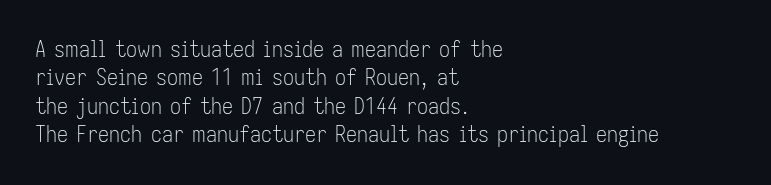
{"italic": "no", "bold": "no", "underline": "no", "align": "left", "line_spacing": "normal", "line_spacing_ratio": 1.29, "letter_spacing": "normal", "letter_spacing_em": 0.0, "glyph_px": 22}
